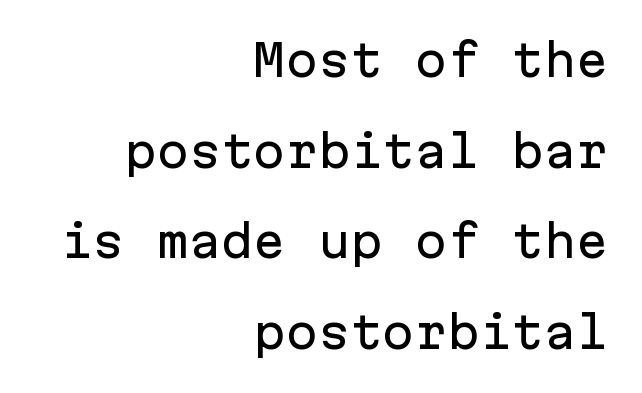
The image shows 43 px sans-serif type, upright, monospaced; set right-aligned, loose line spacing (2.11x), normal letter spacing, not underlined; low stroke contrast and a medium x-height.
